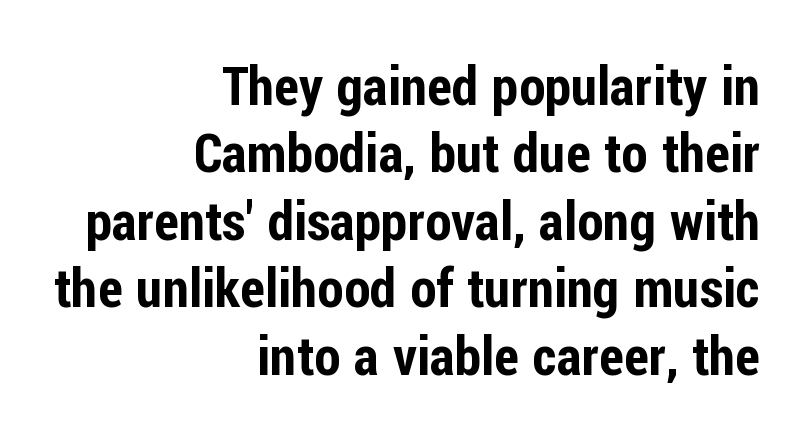
The specimen reads as upright at a glance. The type family on display is of the sans-serif kind. Nobody drew a line under any word here. Nothing unusual about the tracking: characters are spaced as the font intends. The space between consecutive lines is moderate. Do the characters align in a grid? No, the font is proportional.
